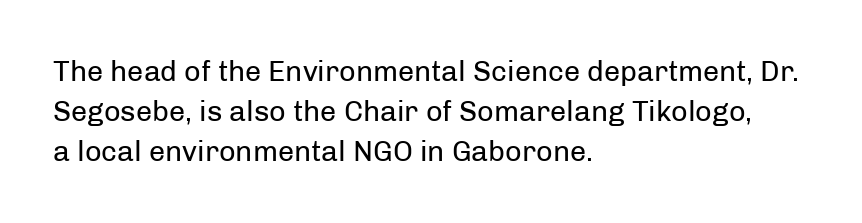
The image shows 29 px regular-weight sans-serif type, upright; set left-aligned, normal line spacing (1.38x), normal letter spacing, not underlined; low stroke contrast and a medium x-height.
